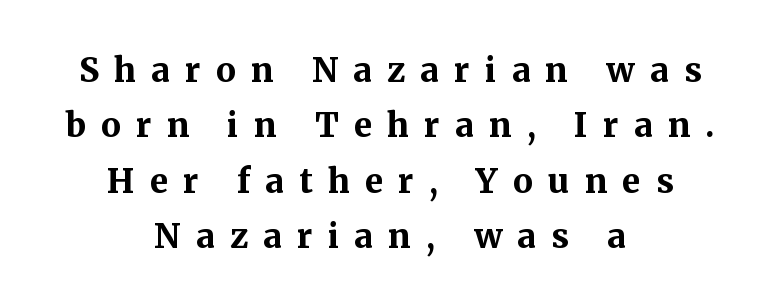
The image shows 33 px bold serif type, upright; set centered, normal line spacing (1.68x), unusually wide letter spacing (+0.46 em), not underlined; medium stroke contrast and a medium x-height.
